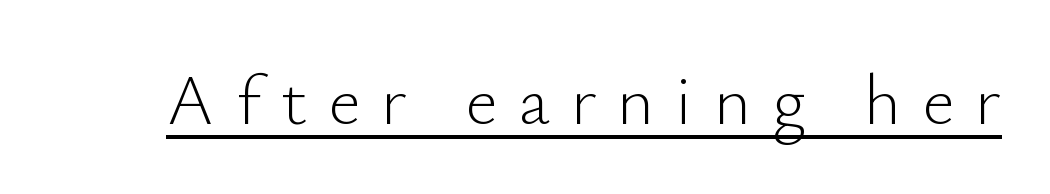
Stroke terminals: plain, sans-serif. Loose tracking; the words dissolve into strings of separated letters. Each letter keeps its own natural width here, so spacing adapts to shape. Quick note: underline on. Does the lettering tilt? It doesn't — this is upright. Stroke thickness stays within the range of a standard reading face or lighter.
